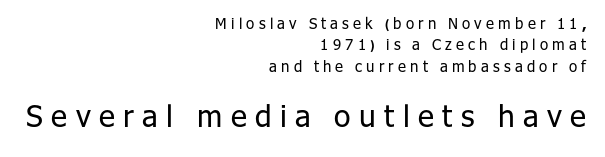
Which of the two is more prominent by size? The second, at the bottom. Clear beneath every line of the passage. This sample uses an upright cut, with every glyph sitting square on the baseline. Weight: regular or lighter. The leading is moderate, giving the passage an even texture. This sample has the flowing, uneven cadence of proportional lettering.
